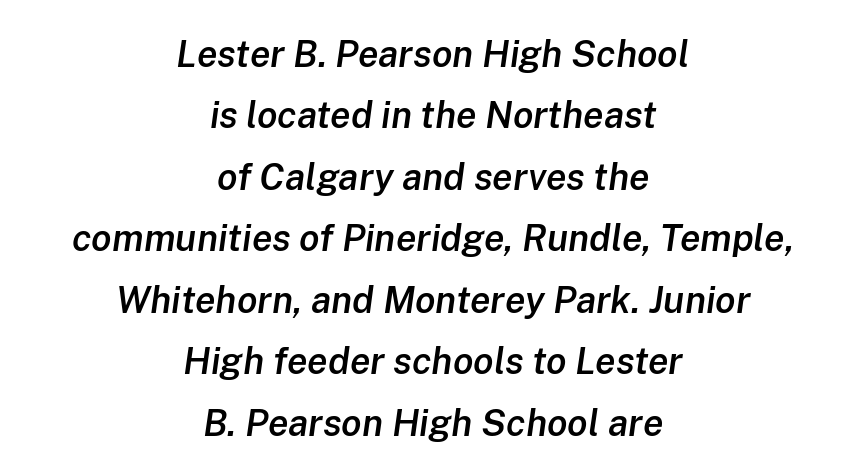
{"italic": "yes", "lean": "right", "slant_degrees": 8, "bold": "semi", "weight": "semibold", "width": "normal", "stroke_contrast": "low", "x_height": "medium", "monospaced": "no", "underline": "no", "align": "center", "line_spacing": "normal", "line_spacing_ratio": 1.66, "letter_spacing": "normal", "letter_spacing_em": 0.0, "glyph_px": 37}
